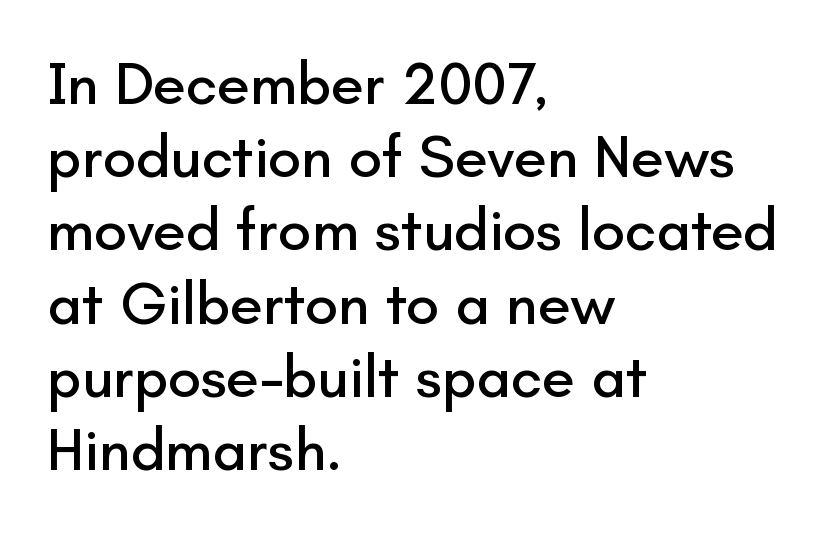
Q: Is the text italic (slanted)? A: No, it is upright.
Q: Is the typeface a serif or a sans-serif typeface? A: Sans-serif.
Q: Is the text underlined? A: No.
Q: How is the paragraph aligned? A: Left-aligned.
Q: Is the spacing between letters normal or unusually wide? A: Normal.
Q: Width (condensed, normal, or wide)? A: Normal.
Q: Stroke contrast? A: Low.
Q: x-height? A: Small.
Q: Monospaced? A: No.
